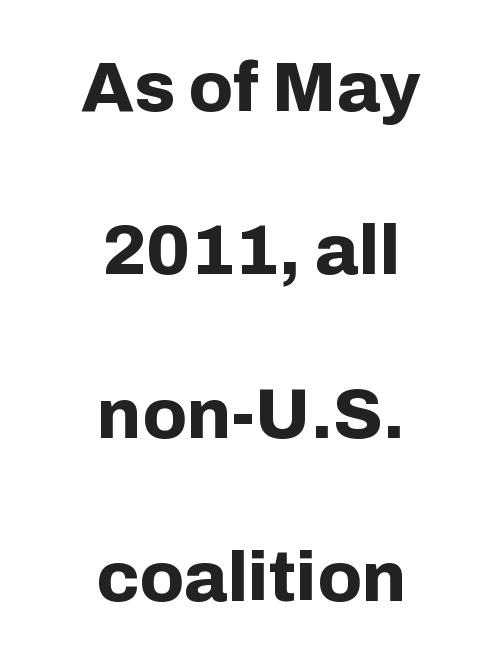
You could fit nearly another row in the gap between these rows. Think of a printed novel: that variable character pitch is what you see here. Bare-footed words on every line. Strong, thick strokes mark this as bold type. Both edges are ragged and mirror each other, which tells us the setting is centered. Unlike a traditional serif, this face leaves its strokes unadorned.
